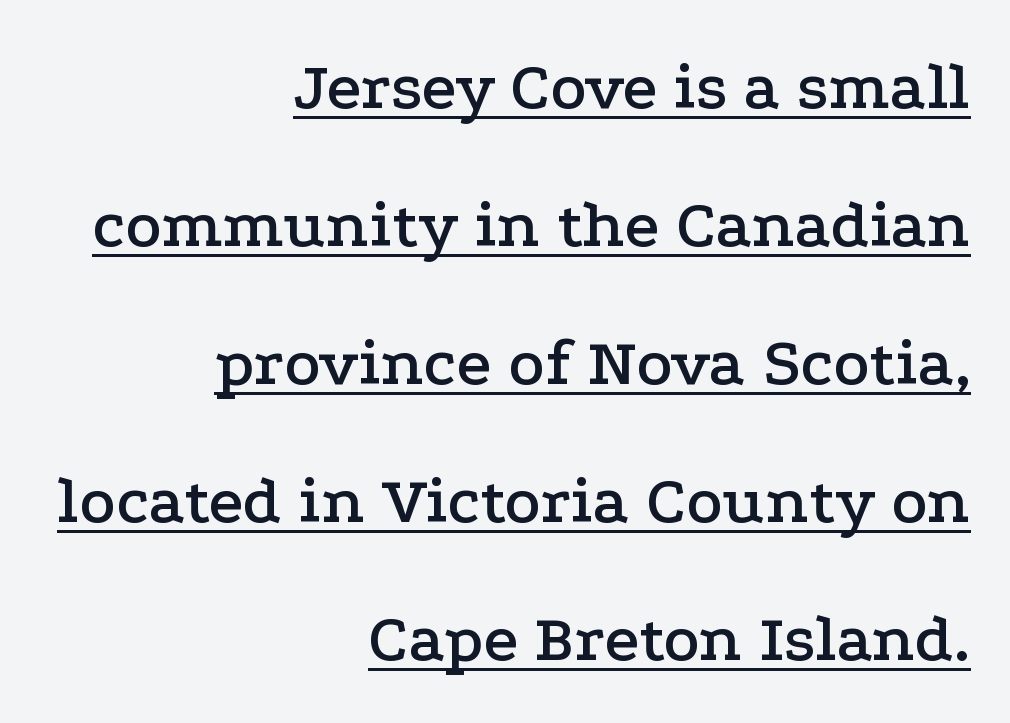
The face used here is rendered with its standard letterfit. A typesetter would mark this as roman, not italic. Widely set lines give the paragraph a tall, airy silhouette. The passage shown is typeset with a serif family.
